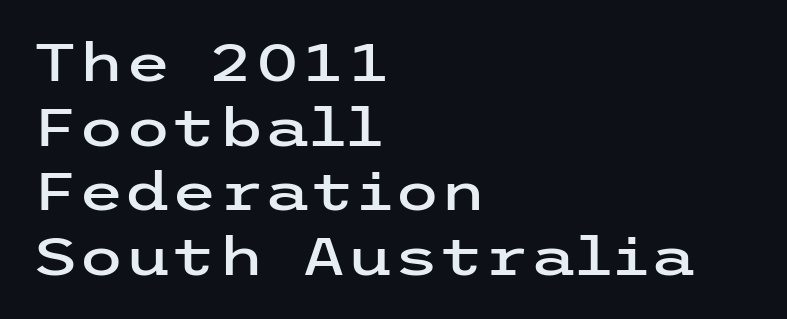
The image shows 53 px wide sans-serif type, upright; set left-aligned, line spacing 1.22x, normal letter spacing, not underlined; low stroke contrast and a medium x-height.
